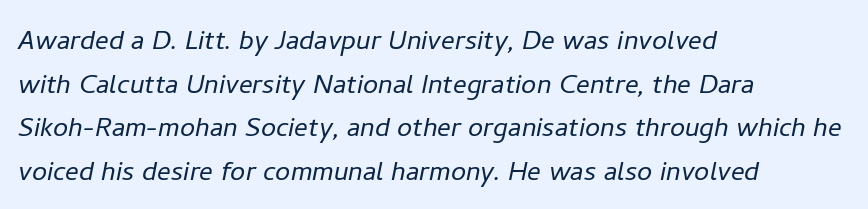
Q: Is the text bold? A: No.
Q: Is the text italic (slanted)? A: Yes, it leans right by about 11 degrees.
Q: Is the text underlined? A: No.
Q: How is the paragraph aligned? A: Left-aligned.
Q: Is the spacing between letters normal or unusually wide? A: Normal.
Q: Is the spacing between lines tight, normal or loose? A: Normal.
Q: Width (condensed, normal, or wide)? A: Normal.
Q: Stroke contrast? A: Low.
Q: x-height? A: Medium.
Q: Monospaced? A: No.
